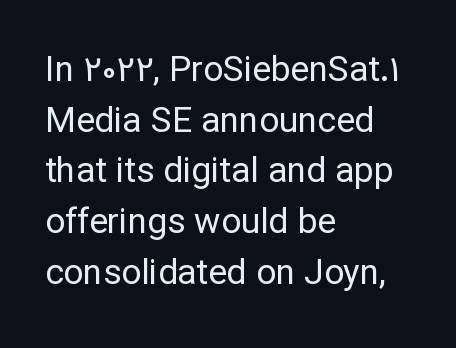
{"serif": "no", "italic": "no", "bold": "no", "weight": "regular", "width": "normal", "stroke_contrast": "low", "x_height": "medium", "monospaced": "no", "underline": "no", "align": "left", "line_spacing": "normal", "line_spacing_ratio": 1.45, "letter_spacing": "normal", "letter_spacing_em": 0.0, "glyph_px": 35}
